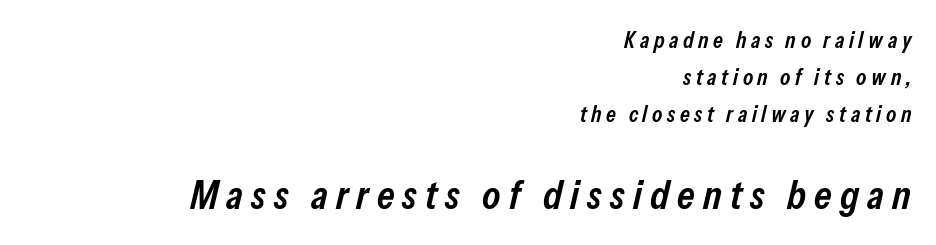
Q: Is the text bold? A: Semi-bold.
Q: Is the text italic (slanted)? A: Yes, it leans right by about 13 degrees.
Q: Is the text underlined? A: No.
Q: How is the paragraph aligned? A: Right-aligned.
Q: Is the spacing between letters normal or unusually wide? A: Unusually wide.
Q: Is the spacing between lines tight, normal or loose? A: Normal.
Q: Which block of text is set in a larger size, the first (top) or the second (bottom)? A: The second (bottom) one.
Q: Width (condensed, normal, or wide)? A: Condensed.
Q: Stroke contrast? A: Low.
Q: x-height? A: Medium.
Q: Monospaced? A: No.
